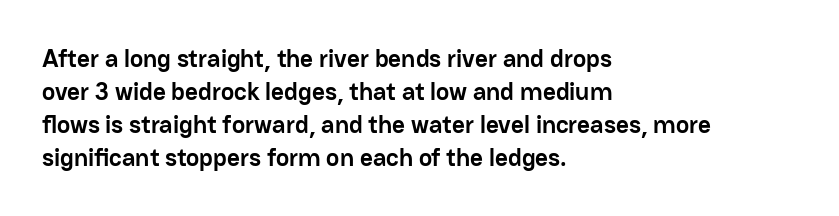
A full-strength bold gives these letters their thick strokes. The gaps between neighbouring characters are ordinary and unremarkable. The lines sit at an ordinary, default distance from one another. Descender tails drop into unmarked territory.
